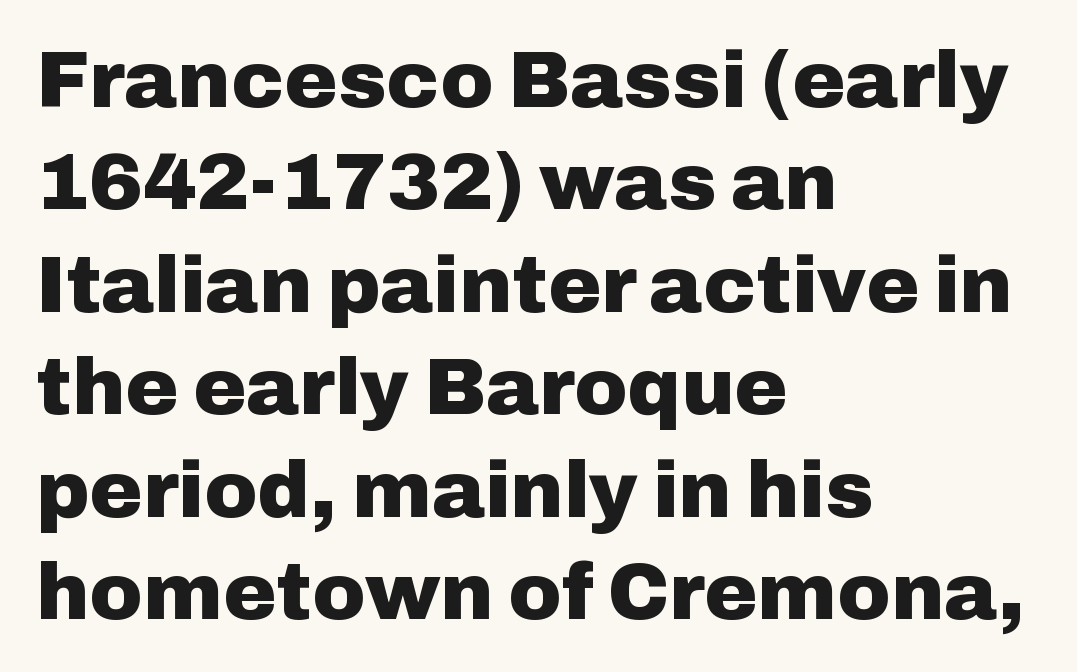
The image shows 80 px heavy sans-serif type, upright; set left-aligned, normal line spacing (1.28x), normal letter spacing, not underlined; low stroke contrast and a medium x-height.
